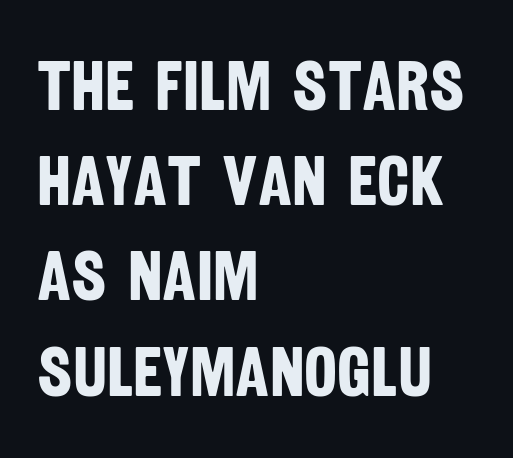
The image shows 70 px bold, condensed sans-serif type; set left-aligned, normal line spacing (1.36x), normal letter spacing, not underlined; low stroke contrast and a large x-height.
